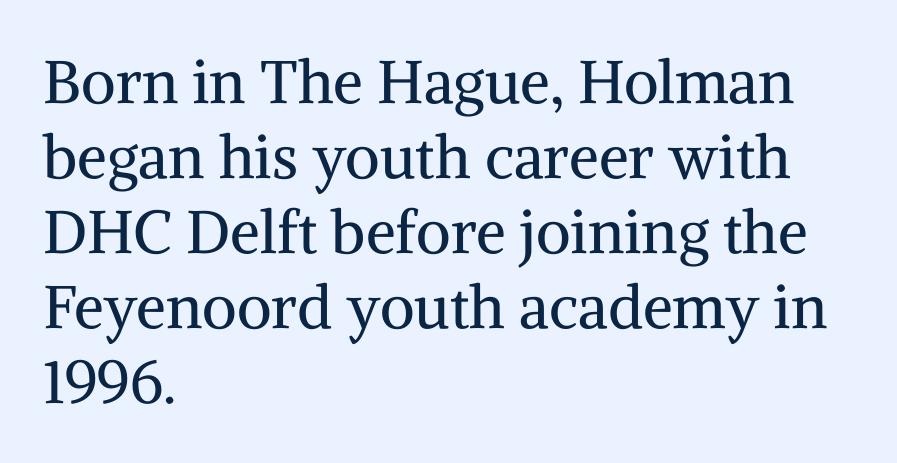
The face used here is proportionally spaced, like ordinary book or web type. No extra ink here — the face is not bold. Words float on clear page, feet unadorned. Standard letterfit; no display-style spreading of the glyphs.
